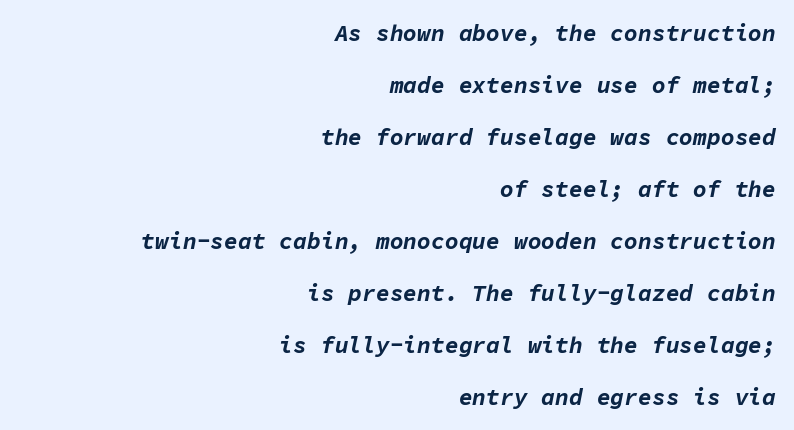
Descenders are the only things crossing below the line. Line spacing here is loose. When letters slant like this, we call the style italic. Each line ends at the same right margin while the left side varies.
